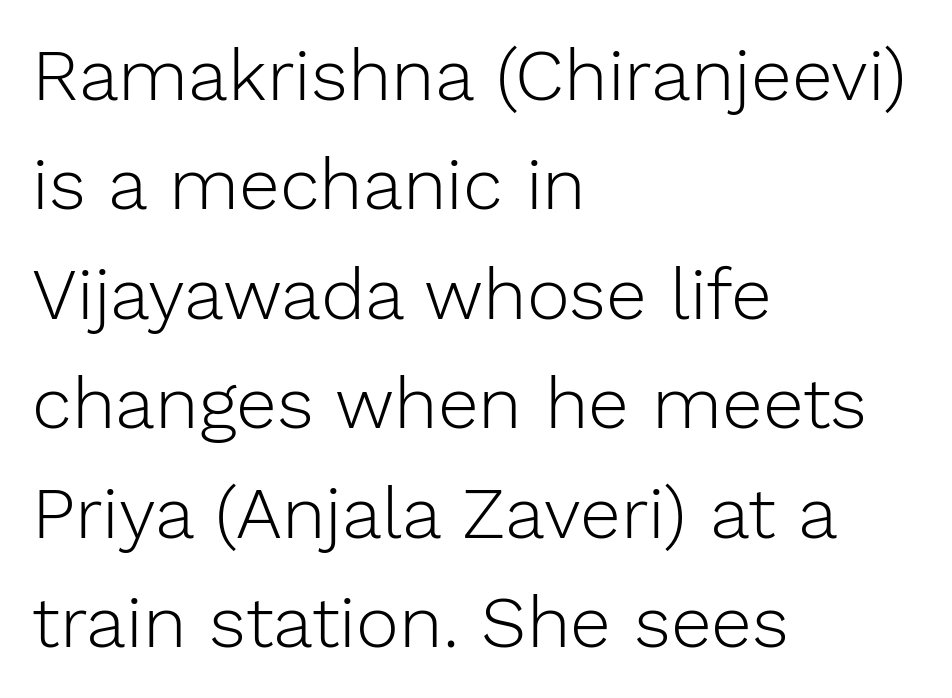
The image shows 73 px light sans-serif type, upright; set left-aligned, normal line spacing (1.5x), normal letter spacing, not underlined; low stroke contrast and a medium x-height.
